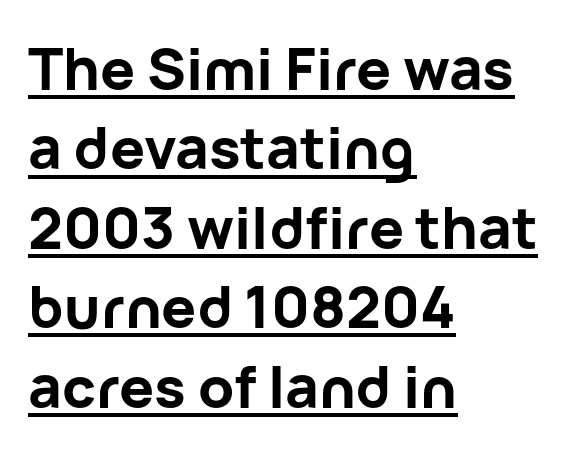
The image shows 58 px bold sans-serif type, upright; set left-aligned, normal line spacing (1.37x), normal letter spacing, underlined; low stroke contrast and a medium x-height.
